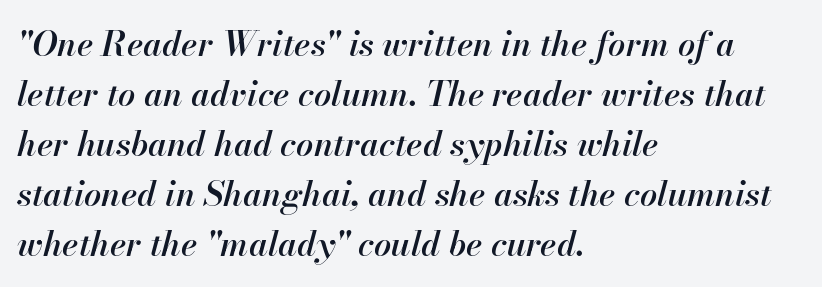
{"italic": "yes", "lean": "right", "slant_degrees": 13, "bold": "semi", "weight": "semibold", "width": "normal", "stroke_contrast": "high", "x_height": "small", "monospaced": "no", "underline": "no", "align": "left", "line_spacing": "normal", "line_spacing_ratio": 1.47, "letter_spacing": "normal", "letter_spacing_em": 0.0, "glyph_px": 34}
